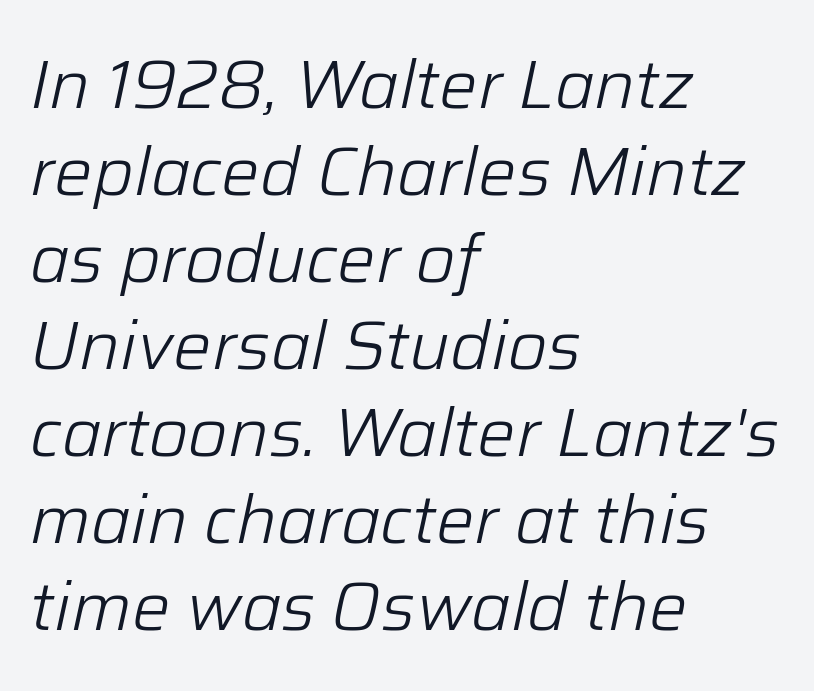
The image shows 68 px light type, italic (leaning right); set left-aligned, normal line spacing (1.28x), normal letter spacing, not underlined; low stroke contrast and a medium x-height.
